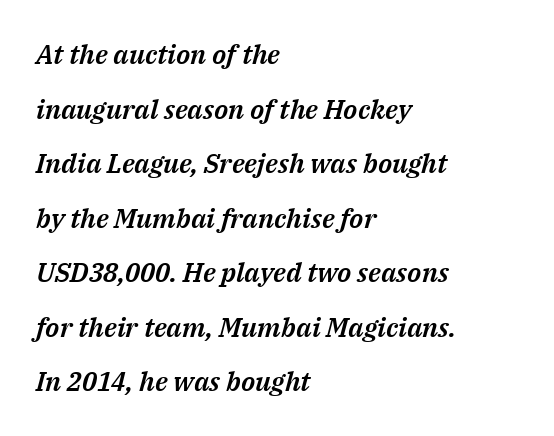
{"italic": "yes", "lean": "right", "slant_degrees": 14, "underline": "no", "align": "left", "line_spacing": "loose", "line_spacing_ratio": 2.02, "letter_spacing": "normal", "letter_spacing_em": 0.0, "glyph_px": 27}
